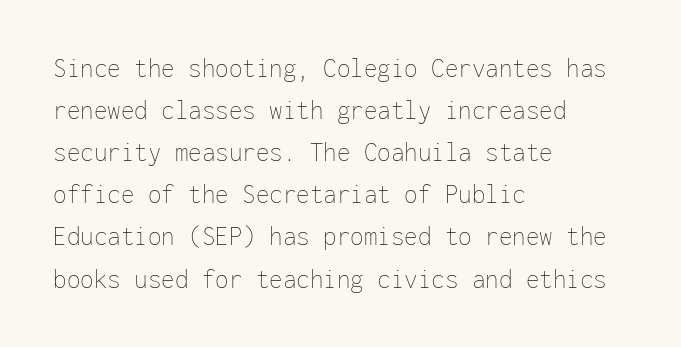
The image shows 27 px text type, upright; set left-aligned, normal line spacing (1.56x), normal letter spacing, not underlined.
